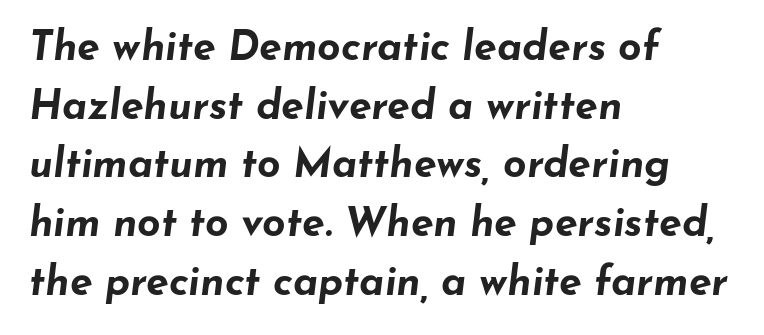
{"italic": "yes", "lean": "right", "slant_degrees": 7, "bold": "yes", "weight": "bold", "width": "wide", "stroke_contrast": "low", "x_height": "small", "monospaced": "no", "underline": "no", "align": "left", "line_spacing": "normal", "line_spacing_ratio": 1.43, "letter_spacing": "normal", "letter_spacing_em": 0.0, "glyph_px": 41}
